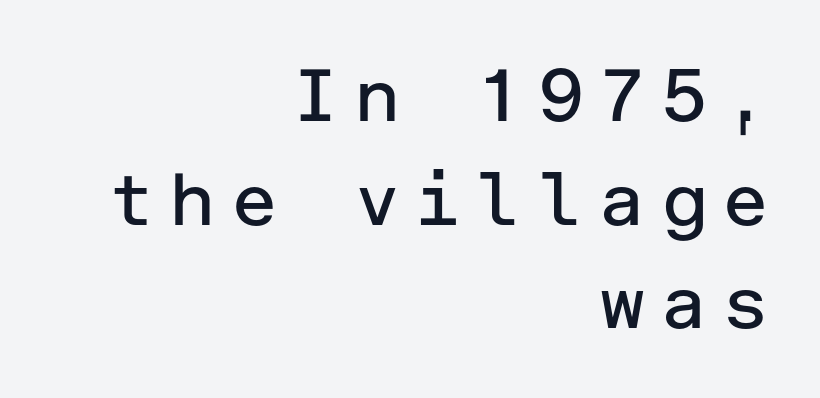
Clear beneath every line of the passage. Tall strokes in this sample are plumb rather than angled. Summary of vertical rhythm: regular, with standard interline spacing. Stems here are at most as thick as an everyday book face.
